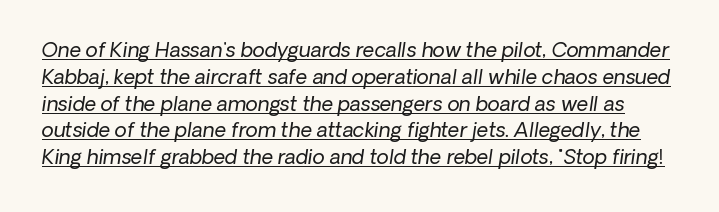
{"italic": "yes", "lean": "right", "slant_degrees": 8, "bold": "no", "underline": "yes", "line_spacing": "normal", "line_spacing_ratio": 1.34, "letter_spacing": "normal", "letter_spacing_em": 0.0, "glyph_px": 20}
